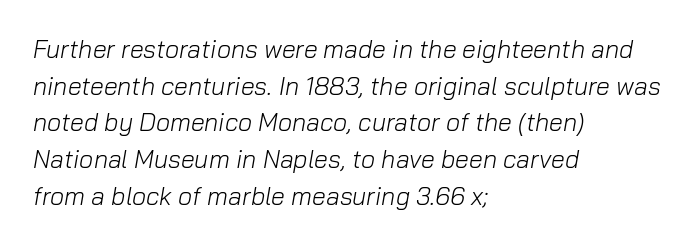
This sample keeps an unexceptional amount of space between lines. Italic? Definitely — the glyphs are oblique. This rendering uses left alignment, leaving the right contour irregular. Look at the tracking — it's just the regular setting, nothing added.
